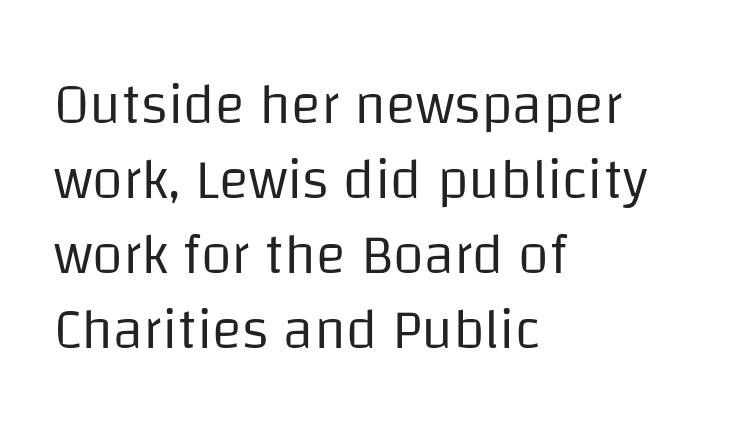
Regarding serifs, this sample does without them. Posture: vertical. Spacing verdict: proportional, widths tailored to each character. No word sits above an underline. Characters follow at the spacing the type designer built in.
